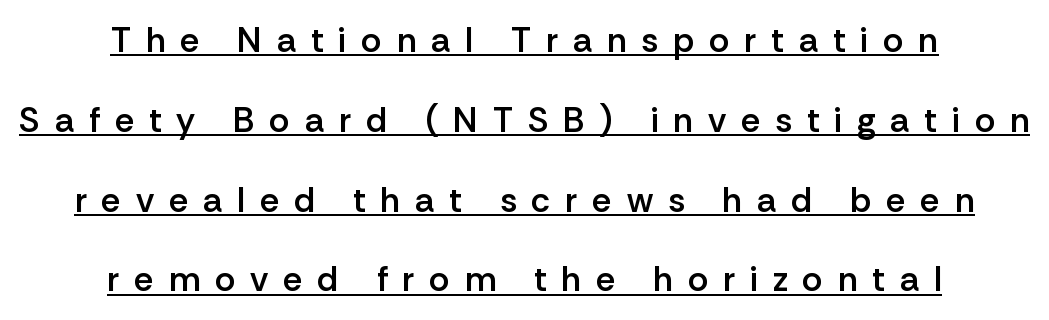
Display-style spreading of the glyphs; the letterfit is very open. These lines carry some extra weight — a demibold, not a full bold. The face used here is proportionally spaced, like ordinary book or web type. Posture: vertical. These lines are composed in type without serifs.
